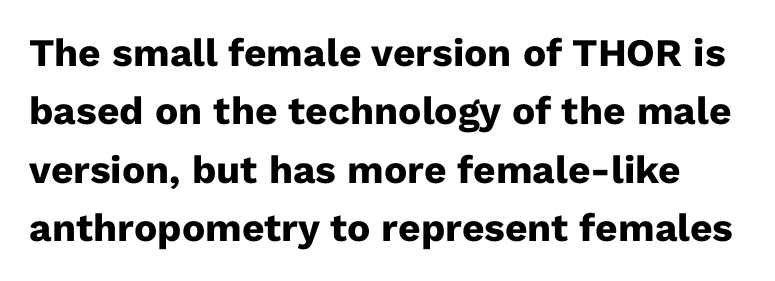
Stroke terminals: plain, sans-serif. The letters sit at their default tracking, neither squeezed nor spread. How would I describe the line gaps? Plain and ordinary. Italic: no, the glyphs are upright roman. Heavy, bold letterforms.
